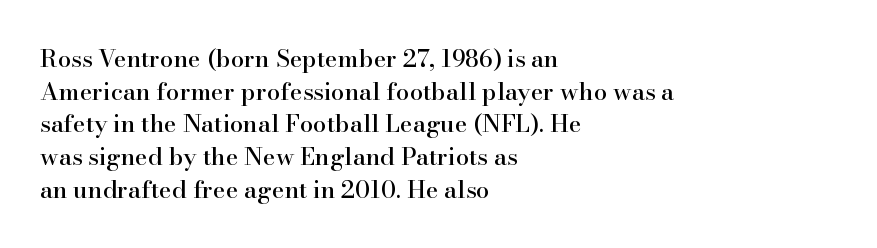
{"italic": "no", "underline": "no", "align": "left", "line_spacing": "normal", "line_spacing_ratio": 1.36, "letter_spacing": "normal", "letter_spacing_em": 0.0, "glyph_px": 24}
